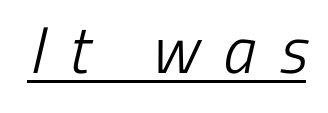
{"serif": "no", "bold": "no", "weight": "light", "width": "condensed", "stroke_contrast": "low", "x_height": "medium", "monospaced": "no", "underline": "yes", "letter_spacing": "wide", "letter_spacing_em": 0.36, "glyph_px": 66}
